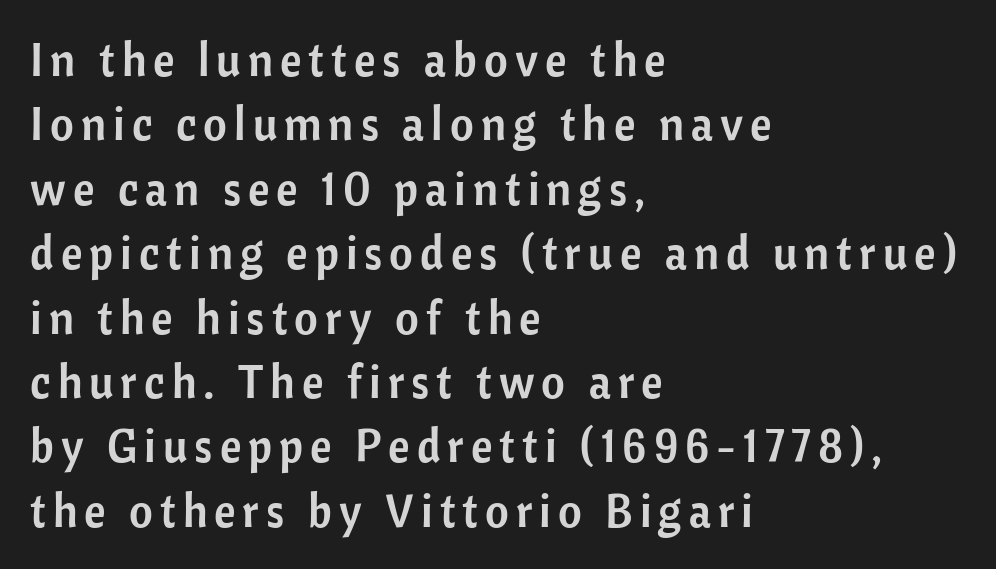
{"serif": "no", "italic": "no", "width": "normal", "stroke_contrast": "low", "x_height": "medium", "monospaced": "no", "underline": "no", "align": "left", "line_spacing": "normal", "line_spacing_ratio": 1.4, "glyph_px": 46}
